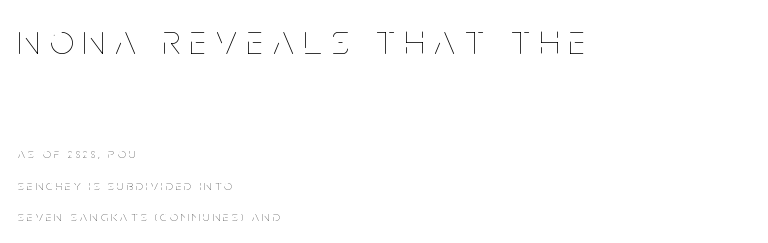
Q: Is the text bold? A: No.
Q: Is the text italic (slanted)? A: No, it is upright.
Q: Is the text underlined? A: No.
Q: How is the paragraph aligned? A: Left-aligned.
Q: Is the spacing between letters normal or unusually wide? A: Unusually wide.
Q: Is the spacing between lines tight, normal or loose? A: Loose.
Q: Which block of text is set in a larger size, the first (top) or the second (bottom)? A: The first (top) one.
Q: Width (condensed, normal, or wide)? A: Condensed.
Q: Stroke contrast? A: Low.
Q: x-height? A: Large.
Q: Monospaced? A: No.
